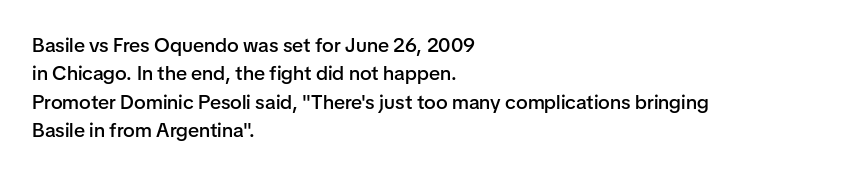
The strokes are fattened partway — semibold, not bold. The typesetter chose a ragged-right arrangement here. The letters sit at their default tracking, neither squeezed nor spread. If you measured baseline to baseline, you'd find a middling distance. The font's upright variant was chosen for this text.
